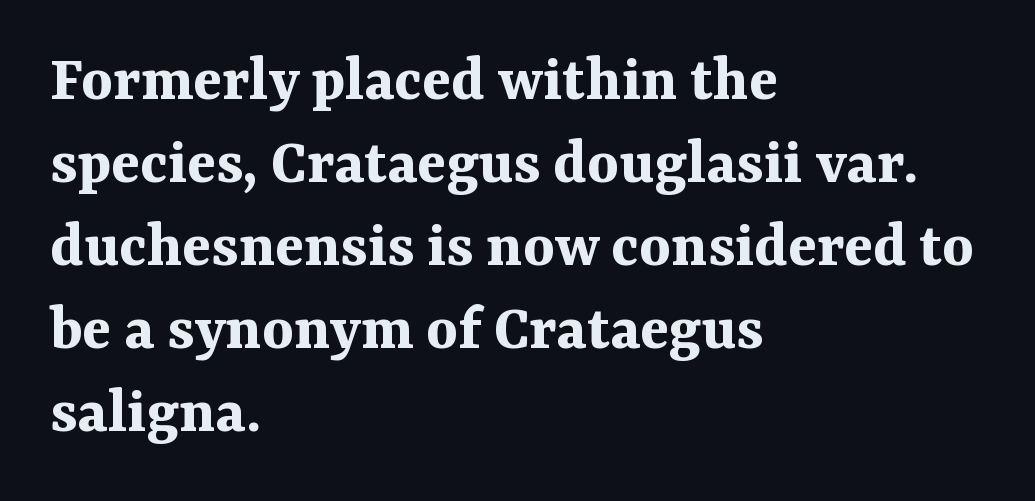
{"serif": "yes", "italic": "no", "bold": "yes", "weight": "bold", "width": "normal", "stroke_contrast": "medium", "x_height": "medium", "monospaced": "no", "underline": "no", "align": "left", "line_spacing_ratio": 1.24, "letter_spacing": "normal", "letter_spacing_em": 0.0, "glyph_px": 67}
